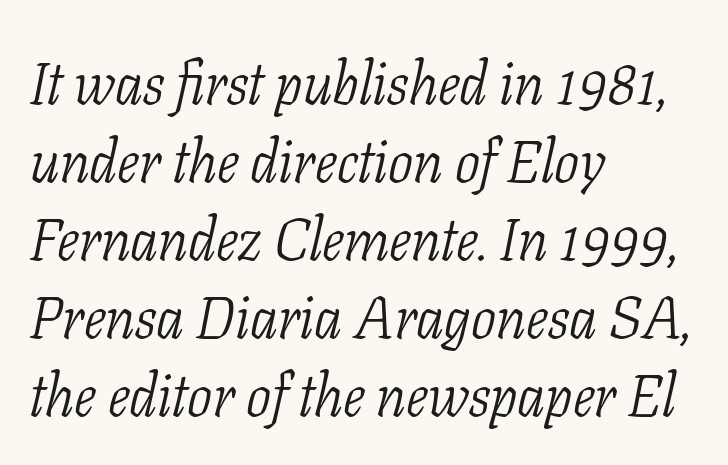
Caption: face not bold, strokes unweighted. Quick note: italic. Yep, those are serifs on the letters. The face used here is proportionally spaced, like ordinary book or web type.
